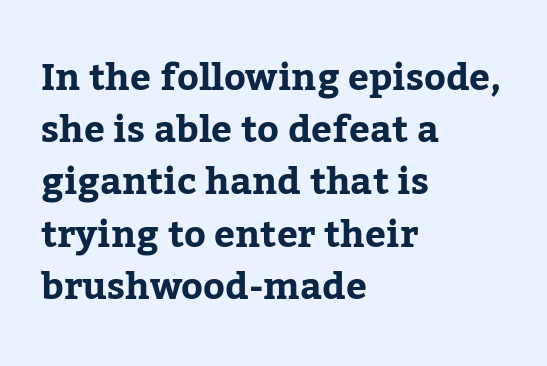
{"serif": "yes", "italic": "no", "width": "normal", "stroke_contrast": "low", "x_height": "medium", "monospaced": "no", "underline": "no", "align": "left", "line_spacing": "normal", "line_spacing_ratio": 1.41, "letter_spacing": "normal", "letter_spacing_em": 0.0, "glyph_px": 37}
